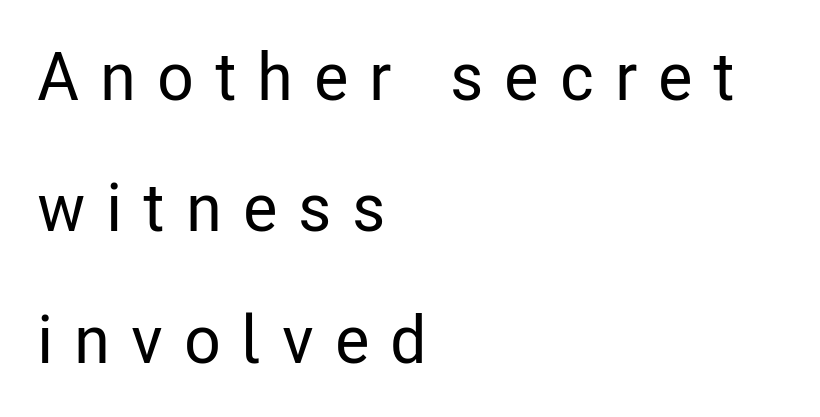
{"serif": "no", "italic": "no", "width": "condensed", "stroke_contrast": "low", "x_height": "medium", "monospaced": "no", "underline": "no", "align": "left", "line_spacing": "loose", "line_spacing_ratio": 1.96, "letter_spacing": "wide", "letter_spacing_em": 0.31, "glyph_px": 67}
